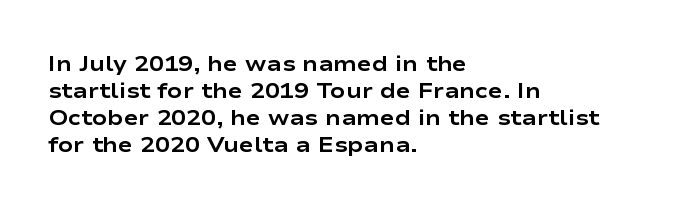
The setting favours the left margin, as ordinary paragraphs usually do. The strip under each line holds only bare page. Every letter is thick-stroked: bold, no question. In terms of posture, this sample is upright. Is the letter spacing exaggerated? No — it looks like the ordinary default.
